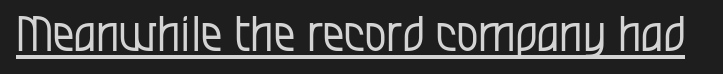
The image shows 48 px regular-weight, condensed sans-serif type, upright; set normal letter spacing, underlined; low stroke contrast and a large x-height.
